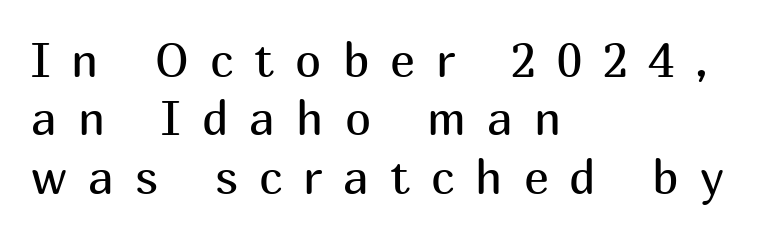
Q: Is the text bold? A: No.
Q: Is the text italic (slanted)? A: No, it is upright.
Q: Is the typeface a serif or a sans-serif typeface? A: Sans-serif.
Q: Is the text underlined? A: No.
Q: How is the paragraph aligned? A: Left-aligned.
Q: Is the spacing between letters normal or unusually wide? A: Unusually wide.
Q: Width (condensed, normal, or wide)? A: Normal.
Q: Stroke contrast? A: Medium.
Q: x-height? A: Medium.
Q: Monospaced? A: No.
